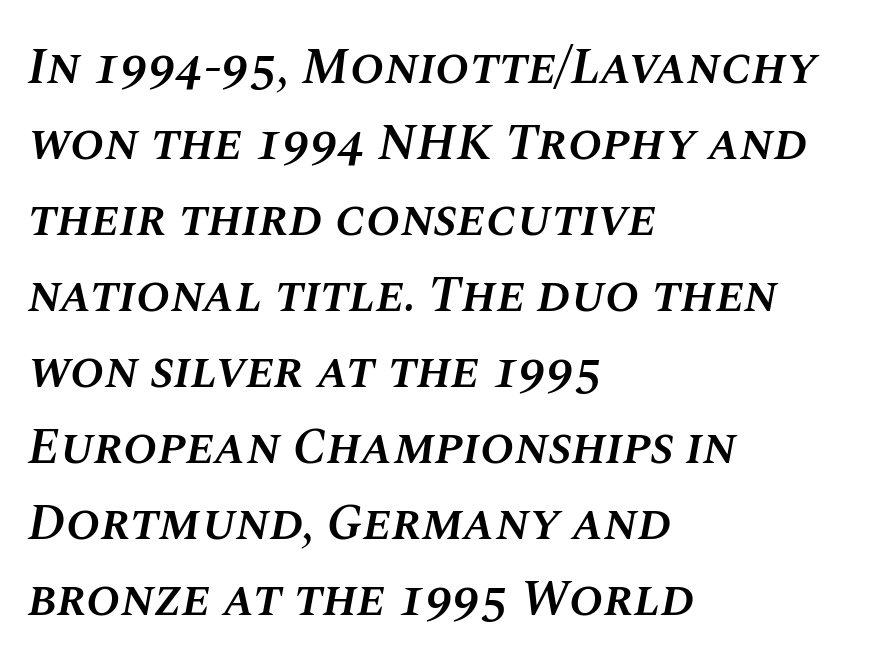
The image shows 51 px semibold type, italic (leaning right); set left-aligned, normal line spacing (1.49x), normal letter spacing, not underlined; medium stroke contrast and a large x-height.
